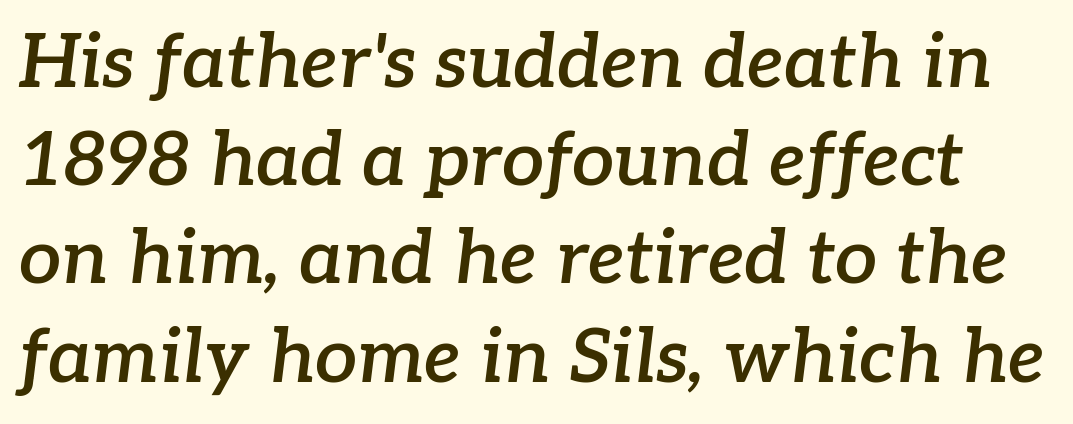
Q: Is the text bold? A: Semi-bold.
Q: Is the text italic (slanted)? A: Yes, it leans right by about 7 degrees.
Q: Is the typeface a serif or a sans-serif typeface? A: Serif.
Q: Is the text underlined? A: No.
Q: Is the spacing between letters normal or unusually wide? A: Normal.
Q: Is the spacing between lines tight, normal or loose? A: Normal.
Q: Width (condensed, normal, or wide)? A: Normal.
Q: Stroke contrast? A: Low.
Q: x-height? A: Medium.
Q: Monospaced? A: No.
